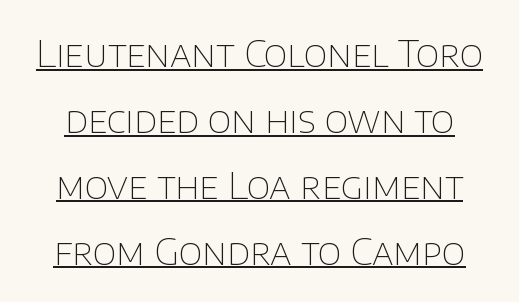
The letters carry no serifs — their stems end cleanly without finishing strokes. This is roman type, the default non-slanted kind. Think standard paragraph weight, or any step lighter than that. Spacing verdict: proportional, widths tailored to each character. Students, observe the line beneath the letters — that is underlining.
